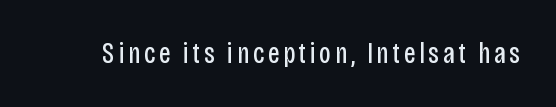
The letters carry no serifs — their stems end cleanly without finishing strokes. Clear beneath every line of the passage. Italic? Not at all — the glyphs are vertical. A quiet, ordinary-to-light weight characterises the typeface. Here the designer chose a conventional face with non-uniform glyph widths.
